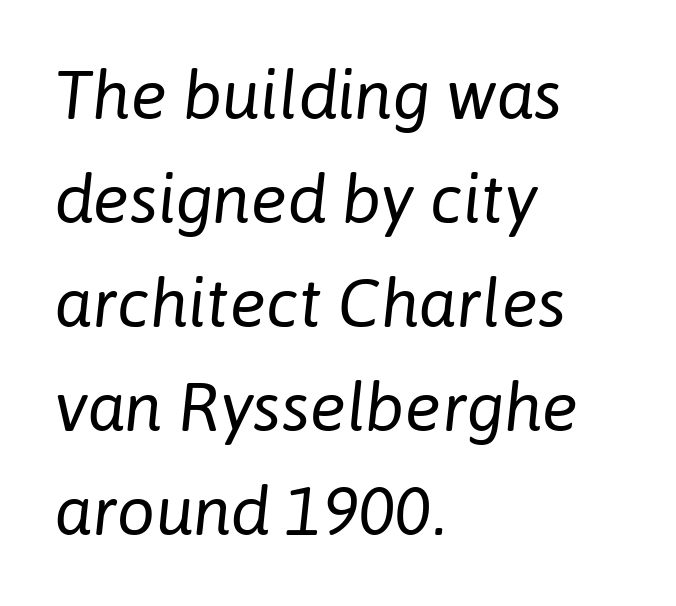
{"italic": "yes", "lean": "right", "slant_degrees": 6, "bold": "no", "weight": "regular", "width": "normal", "stroke_contrast": "low", "x_height": "medium", "monospaced": "no", "underline": "no", "align": "left", "line_spacing": "normal", "line_spacing_ratio": 1.53, "letter_spacing": "normal", "letter_spacing_em": 0.0, "glyph_px": 68}
